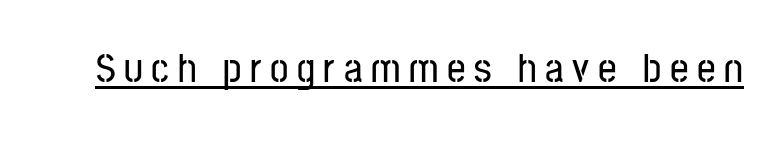
The image shows 41 px condensed sans-serif type, upright; set unusually wide letter spacing (+0.21 em), underlined; low stroke contrast and a medium x-height.
